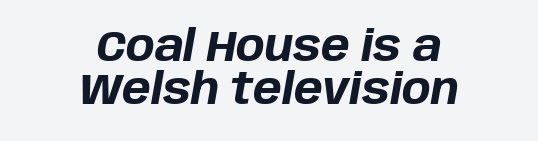
Q: Is the text bold? A: Yes.
Q: Is the text italic (slanted)? A: Yes, it leans right by about 10 degrees.
Q: Is the text underlined? A: No.
Q: How is the paragraph aligned? A: Centered.
Q: Is the spacing between letters normal or unusually wide? A: Normal.
Q: Is the spacing between lines tight, normal or loose? A: Tight.
Q: Width (condensed, normal, or wide)? A: Normal.
Q: Stroke contrast? A: Low.
Q: x-height? A: Large.
Q: Monospaced? A: No.
